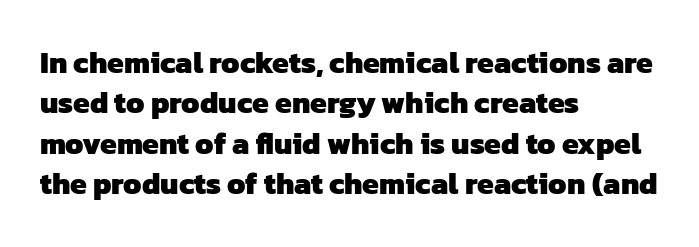
This sample uses a sans-serif face. Regarding leading, the lines here are spaced in the standard way. Anything drawn beneath the words? Only blank space. Students, note that the glyphs here touch the page at normal intervals. Does the copy run flush right? No — it runs flush left.
